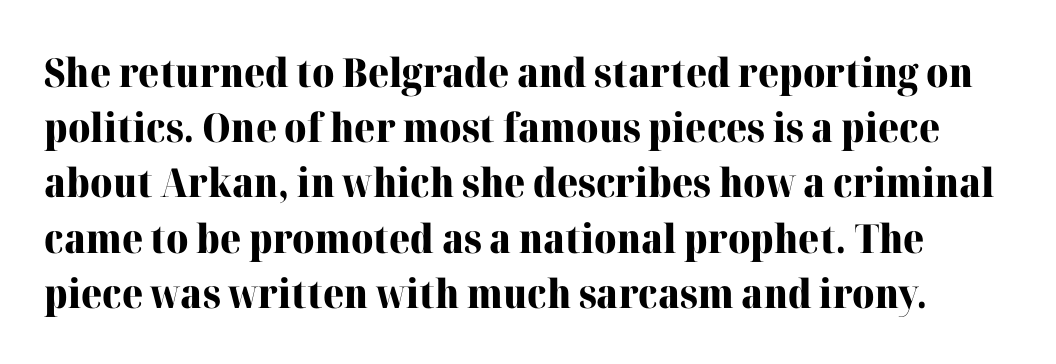
The image shows 40 px heavy serif type, upright; set normal line spacing (1.38x), normal letter spacing, not underlined; high stroke contrast and a medium x-height.
